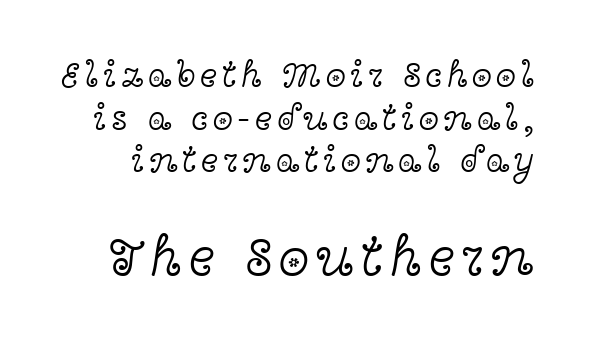
The image shows 56 px light, wide serif type, upright; set tight line spacing (1.15x), not underlined; the second (bottom) block is 1.51x larger; a medium x-height.
